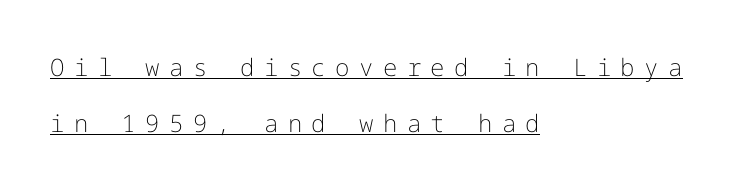
Q: Is the text bold? A: No.
Q: Is the text italic (slanted)? A: No, it is upright.
Q: Is the text underlined? A: Yes.
Q: How is the paragraph aligned? A: Left-aligned.
Q: Is the spacing between letters normal or unusually wide? A: Unusually wide.
Q: Is the spacing between lines tight, normal or loose? A: Loose.
